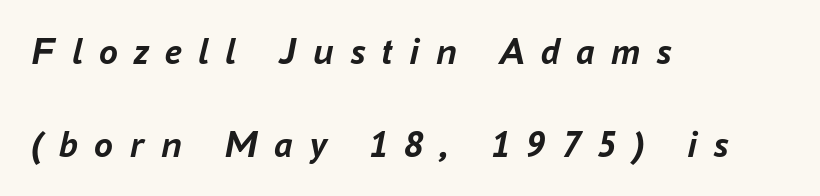
Q: Is the text bold? A: Yes.
Q: Is the text italic (slanted)? A: Yes, it leans right by about 16 degrees.
Q: Is the text underlined? A: No.
Q: How is the paragraph aligned? A: Left-aligned.
Q: Is the spacing between letters normal or unusually wide? A: Unusually wide.
Q: Is the spacing between lines tight, normal or loose? A: Loose.
Q: Width (condensed, normal, or wide)? A: Normal.
Q: Stroke contrast? A: Low.
Q: x-height? A: Medium.
Q: Monospaced? A: No.
